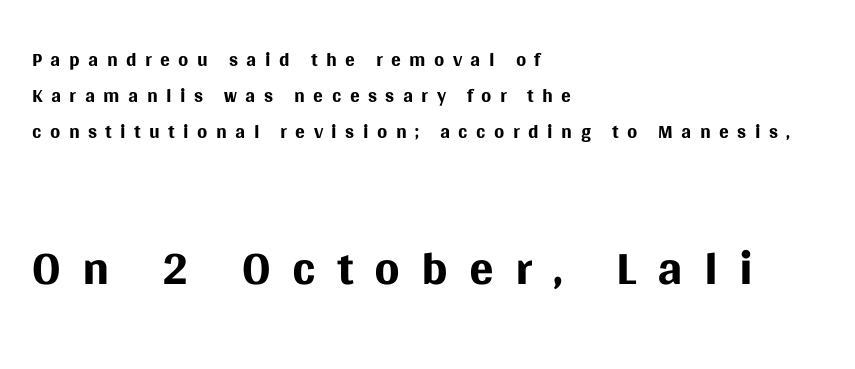
{"serif": "no", "italic": "no", "bold": "no", "weight": "regular", "width": "normal", "stroke_contrast": "medium", "x_height": "large", "monospaced": "no", "underline": "no", "align": "left", "line_spacing": "normal", "line_spacing_ratio": 1.25, "letter_spacing": "wide", "letter_spacing_em": 0.29, "larger_block": "second", "size_ratio": 2.52, "glyph_px": 73}
